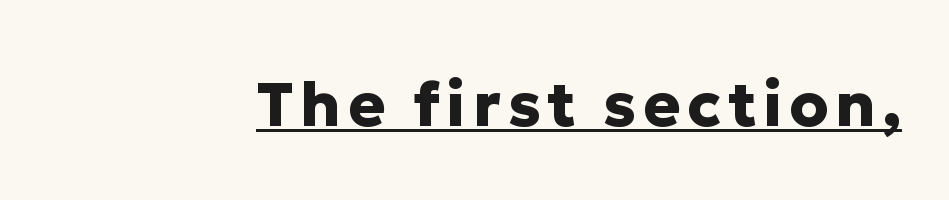
The image shows 62 px heavy sans-serif type, upright; set underlined; low stroke contrast and a medium x-height.
